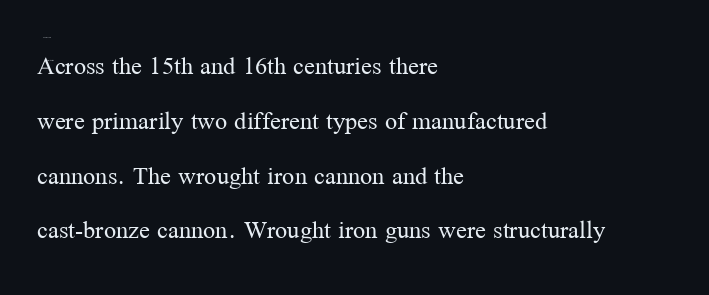
{"italic": "no", "bold": "no", "underline": "no", "align": "left", "line_spacing": "loose", "line_spacing_ratio": 2.03, "letter_spacing": "normal", "letter_spacing_em": 0.0, "glyph_px": 27}
